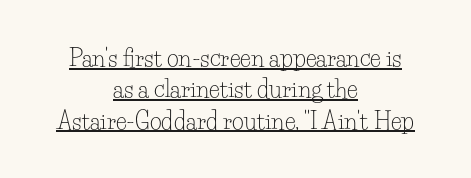
Q: Is the text bold? A: No.
Q: Is the text italic (slanted)? A: No, it is upright.
Q: Is the text underlined? A: Yes.
Q: How is the paragraph aligned? A: Centered.
Q: Is the spacing between letters normal or unusually wide? A: Normal.
Q: Is the spacing between lines tight, normal or loose? A: Normal.
